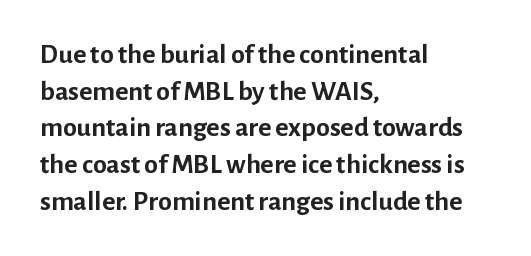
No word sits above an underline. Pretty heavy lettering here — definitely bold. Posture: upright roman. The space between consecutive lines is moderate. A typesetter would label this face a sans. These lines are rendered in a variable-pitch font.
